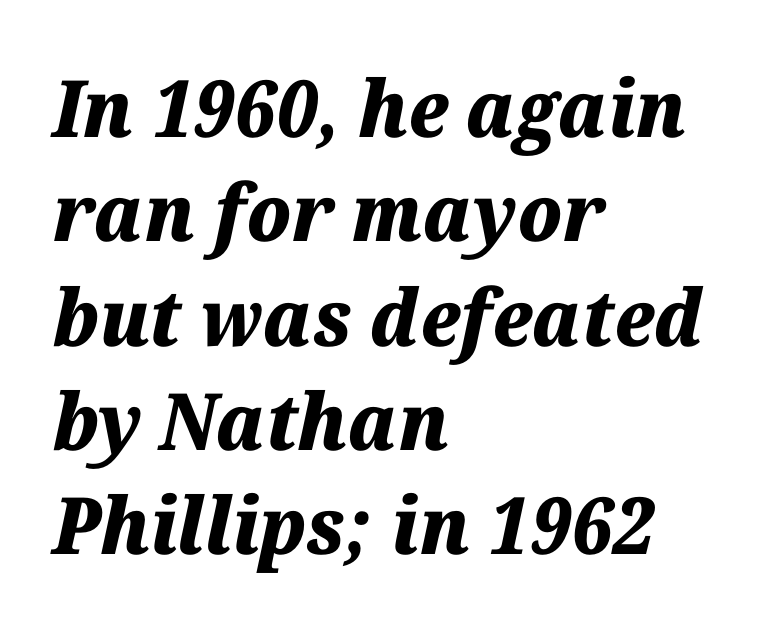
{"italic": "yes", "lean": "right", "slant_degrees": 12, "bold": "yes", "weight": "heavy", "width": "normal", "stroke_contrast": "medium", "x_height": "medium", "monospaced": "no", "underline": "no", "align": "left", "line_spacing": "normal", "line_spacing_ratio": 1.32, "letter_spacing": "normal", "letter_spacing_em": 0.0, "glyph_px": 79}
